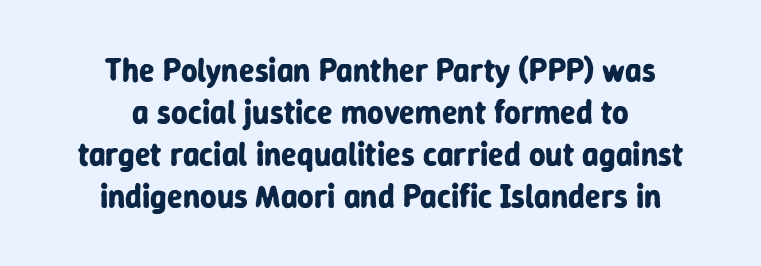
Q: Is the text bold? A: Yes.
Q: Is the text italic (slanted)? A: No, it is upright.
Q: Is the typeface a serif or a sans-serif typeface? A: Sans-serif.
Q: Is the text underlined? A: No.
Q: How is the paragraph aligned? A: Centered.
Q: Is the spacing between letters normal or unusually wide? A: Normal.
Q: Is the spacing between lines tight, normal or loose? A: Normal.
Q: Width (condensed, normal, or wide)? A: Normal.
Q: Stroke contrast? A: Low.
Q: x-height? A: Medium.
Q: Monospaced? A: No.
